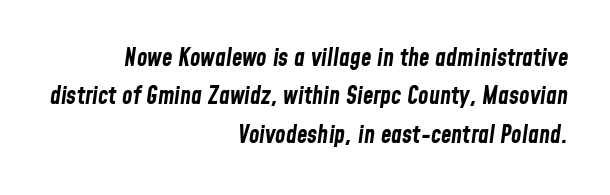
Q: Is the text bold? A: Yes.
Q: Is the text italic (slanted)? A: Yes, it leans right by about 8 degrees.
Q: Is the text underlined? A: No.
Q: How is the paragraph aligned? A: Right-aligned.
Q: Is the spacing between letters normal or unusually wide? A: Normal.
Q: Is the spacing between lines tight, normal or loose? A: Normal.
